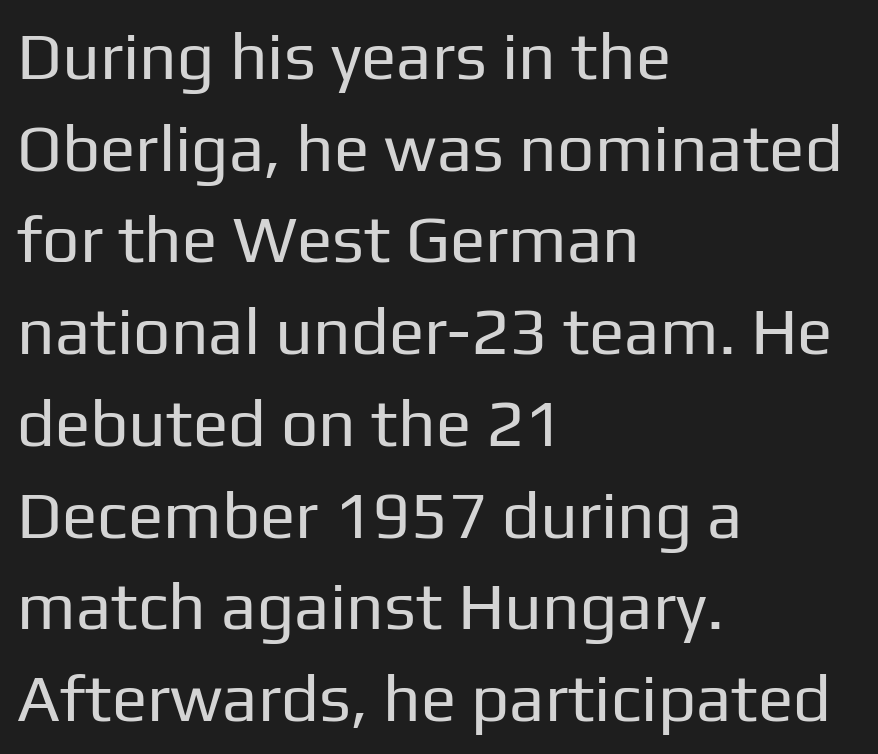
The image shows 66 px regular-weight sans-serif type, upright; set left-aligned, normal line spacing (1.39x), normal letter spacing, not underlined; low stroke contrast and a medium x-height.
